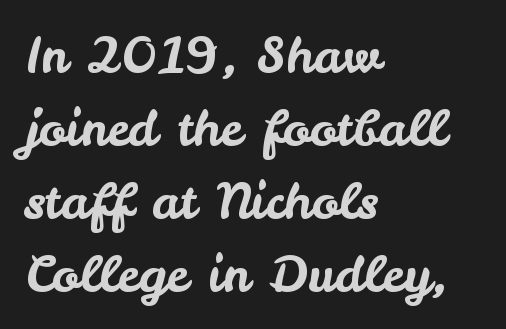
The gaps between neighbouring characters are ordinary and unremarkable. Horizontal bands of white between lines are of average thickness. Casual observation: everything's shoved over to the left. Serif or sans? Sans — the stroke terminals are bare. The space directly below the letters is spotless.
